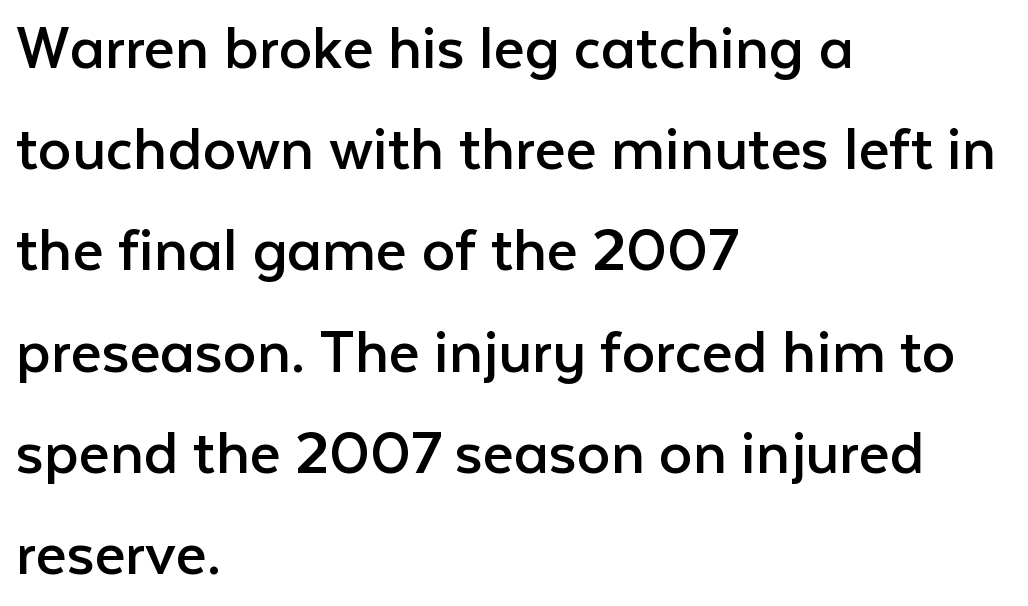
A student would call this left alignment; a typographer would say flush left, rag right. Each word holds together tightly as a unit, with standard inter-letter gaps. These lines sit exactly where default settings would place them. Note the varied advance widths — an 'i' is clearly narrower than an 'm'. Words float on clear page, feet unadorned. No chunkiness to these letters — they're not bold.
